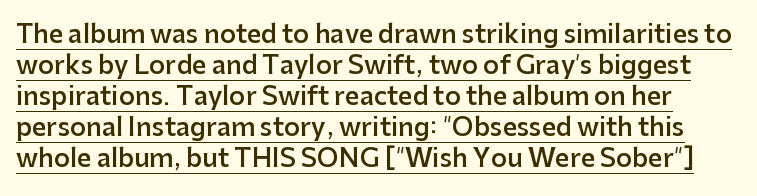
{"italic": "no", "bold": "semi", "underline": "yes", "line_spacing_ratio": 1.24, "letter_spacing": "normal", "letter_spacing_em": 0.0, "glyph_px": 25}
